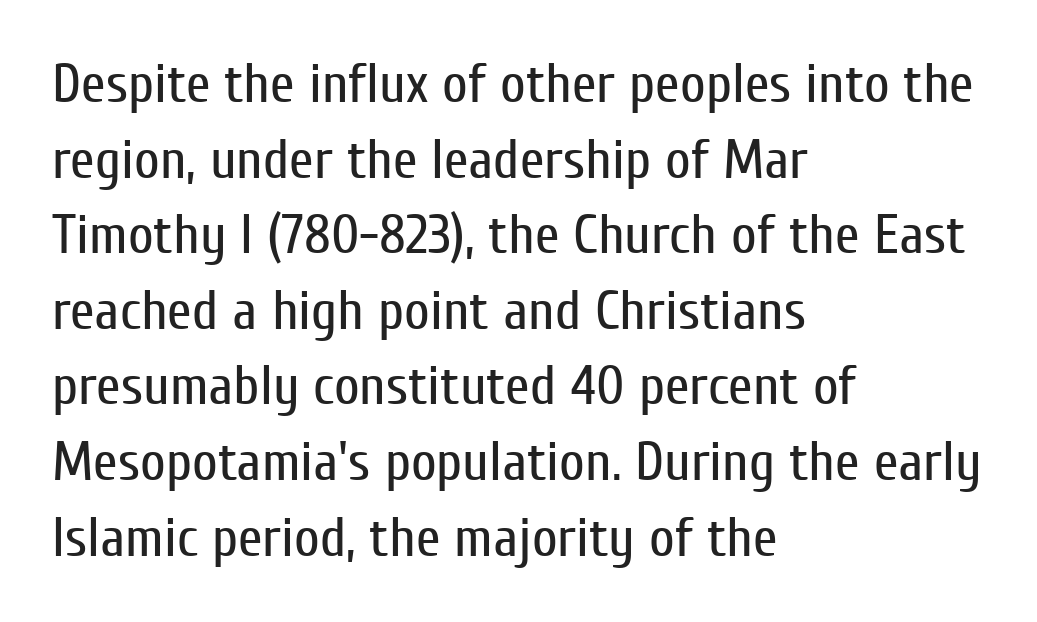
{"serif": "no", "italic": "no", "bold": "no", "weight": "regular", "width": "condensed", "stroke_contrast": "low", "x_height": "medium", "monospaced": "no", "underline": "no", "align": "left", "line_spacing": "normal", "line_spacing_ratio": 1.35, "letter_spacing": "normal", "letter_spacing_em": 0.0, "glyph_px": 56}
